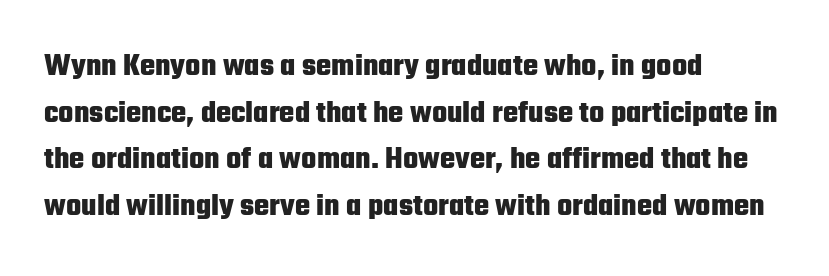
The passage shown is not underscored anywhere. Visually the block forms a straight wall on the left and a jagged coastline on the right. Letterform terminals end flat and unadorned throughout the passage. Emphasis by weight is at full strength: bold. No italicization has been applied; the sample stays upright. Each letter keeps its own natural width here, so spacing adapts to shape.
